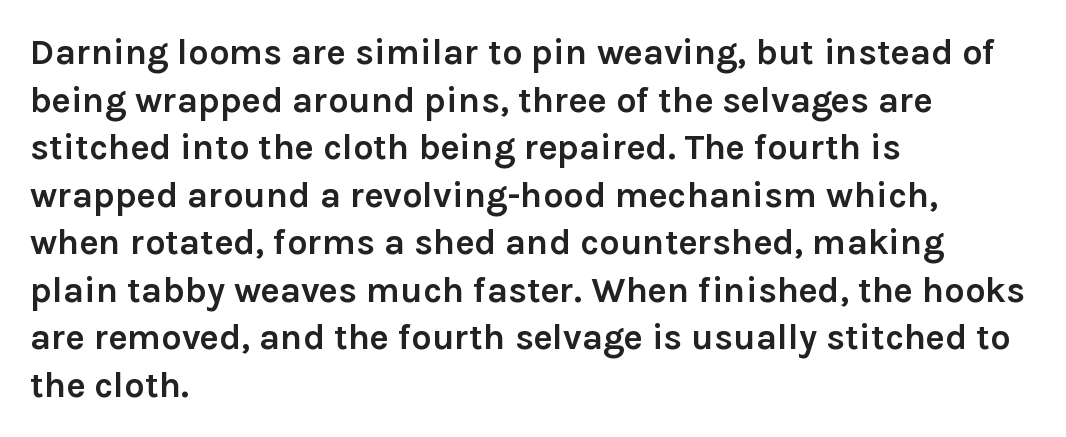
Q: Is the text bold? A: Yes.
Q: Is the text italic (slanted)? A: No, it is upright.
Q: Is the typeface a serif or a sans-serif typeface? A: Sans-serif.
Q: Is the text underlined? A: No.
Q: How is the paragraph aligned? A: Left-aligned.
Q: Is the spacing between letters normal or unusually wide? A: Normal.
Q: Is the spacing between lines tight, normal or loose? A: Normal.
Q: Width (condensed, normal, or wide)? A: Normal.
Q: x-height? A: Medium.
Q: Monospaced? A: No.
